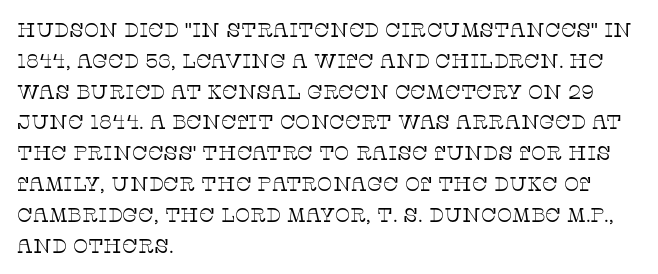
Unmarked baselines from the first word to the last. Between one letter and the next there's only the usual sliver of space. Left-aligned paragraph, ragged on the right. Compared with typical paragraphs, the rows here are spaced about the same. It's the straight-up-and-down kind of type.
